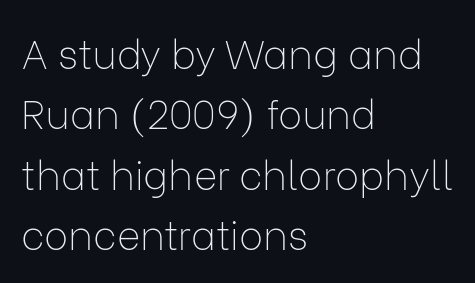
The gaps between neighbouring characters are ordinary and unremarkable. Evenly set lines give the paragraph a standard silhouette. Is there any slant? The stems are plumb. Varying glyph widths throughout — classic text-font behaviour.
